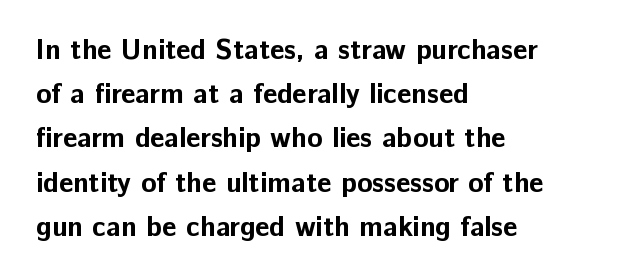
The font is running at its bold setting. Posture: upright roman. The vertical gap from one line to the next is medium. Observe the absence of serifs on each vertical stroke in this sample. These lines are rendered in a variable-pitch font.
